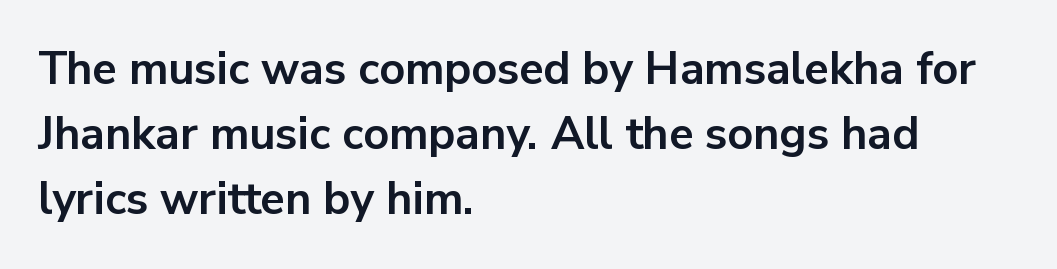
Q: Is the text bold? A: Yes.
Q: Is the text italic (slanted)? A: No, it is upright.
Q: Is the typeface a serif or a sans-serif typeface? A: Sans-serif.
Q: Is the text underlined? A: No.
Q: How is the paragraph aligned? A: Left-aligned.
Q: Is the spacing between letters normal or unusually wide? A: Normal.
Q: Is the spacing between lines tight, normal or loose? A: Normal.
Q: Width (condensed, normal, or wide)? A: Normal.
Q: Stroke contrast? A: Low.
Q: x-height? A: Medium.
Q: Monospaced? A: No.
